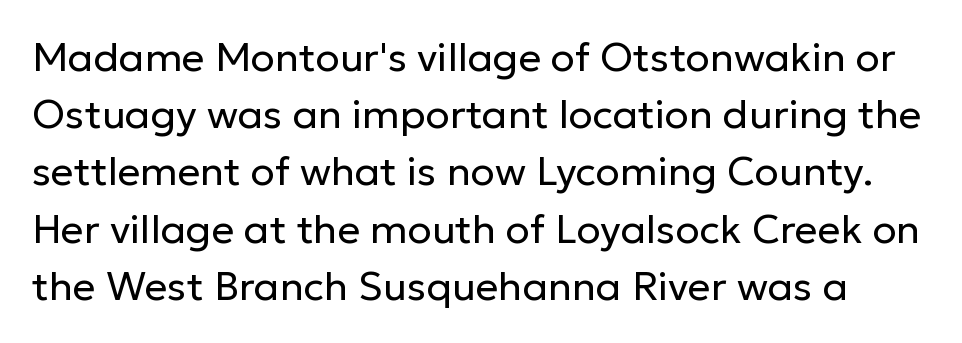
{"serif": "no", "italic": "no", "bold": "no", "weight": "regular", "width": "normal", "stroke_contrast": "low", "x_height": "medium", "monospaced": "no", "underline": "no", "line_spacing": "normal", "line_spacing_ratio": 1.43, "letter_spacing": "normal", "letter_spacing_em": 0.0, "glyph_px": 40}
